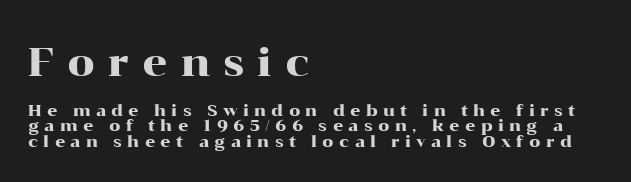
The image shows 39 px wide serif type, upright; set left-aligned, tight line spacing (0.95x), unusually wide letter spacing (+0.33 em), not underlined; the first (top) block is 2.44x larger; high stroke contrast and a medium x-height.
